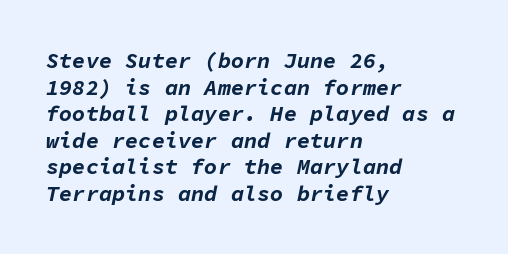
The sample has been set heavy, in full bold. Spacing between characters is what you'd get straight out of the box. Each line starts at the same left margin while the right side varies. Descenders are the only things crossing below the line. You can tell it's italic because the verticals aren't actually vertical.
